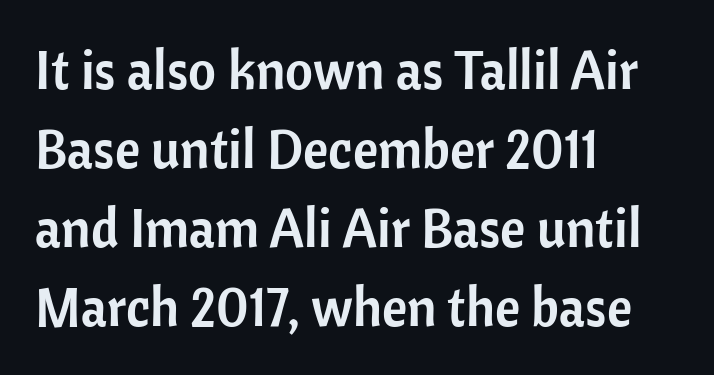
The image shows 54 px sans-serif type, upright; set left-aligned, normal line spacing (1.46x), normal letter spacing, not underlined; low stroke contrast and a medium x-height.
